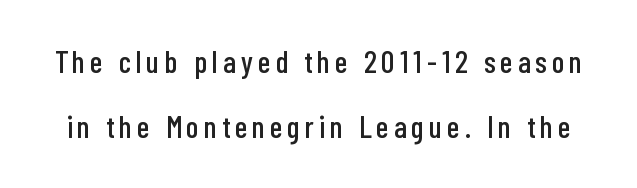
{"serif": "no", "italic": "no", "width": "condensed", "stroke_contrast": "low", "x_height": "medium", "monospaced": "no", "underline": "no", "line_spacing": "loose", "line_spacing_ratio": 2.1, "glyph_px": 31}
